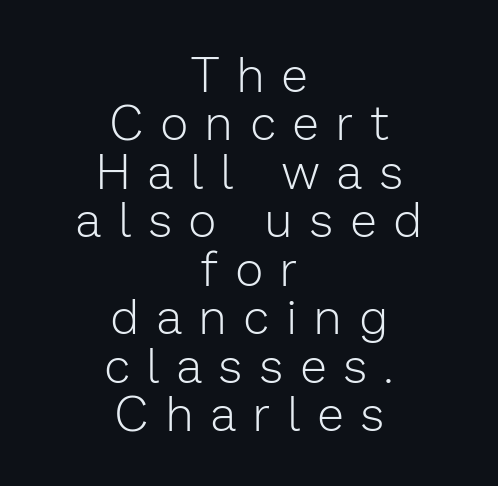
Q: Is the text bold? A: No.
Q: Is the text italic (slanted)? A: No, it is upright.
Q: Is the typeface a serif or a sans-serif typeface? A: Sans-serif.
Q: Is the text underlined? A: No.
Q: How is the paragraph aligned? A: Centered.
Q: Is the spacing between letters normal or unusually wide? A: Unusually wide.
Q: Is the spacing between lines tight, normal or loose? A: Tight.
Q: Width (condensed, normal, or wide)? A: Normal.
Q: Stroke contrast? A: Low.
Q: x-height? A: Medium.
Q: Monospaced? A: No.
